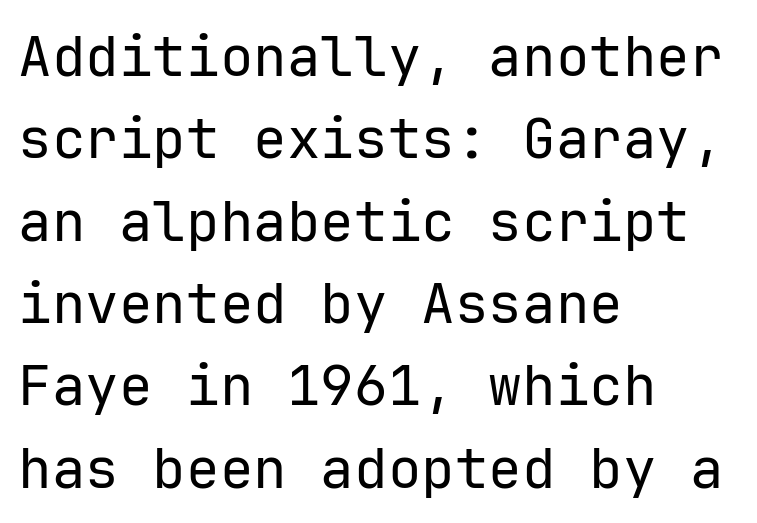
Q: Is the text bold? A: No.
Q: Is the text italic (slanted)? A: No, it is upright.
Q: Is the typeface a serif or a sans-serif typeface? A: Sans-serif.
Q: Is the text underlined? A: No.
Q: How is the paragraph aligned? A: Left-aligned.
Q: Is the spacing between letters normal or unusually wide? A: Normal.
Q: Is the spacing between lines tight, normal or loose? A: Normal.
Q: Width (condensed, normal, or wide)? A: Normal.
Q: Stroke contrast? A: Low.
Q: x-height? A: Medium.
Q: Monospaced? A: Yes.
